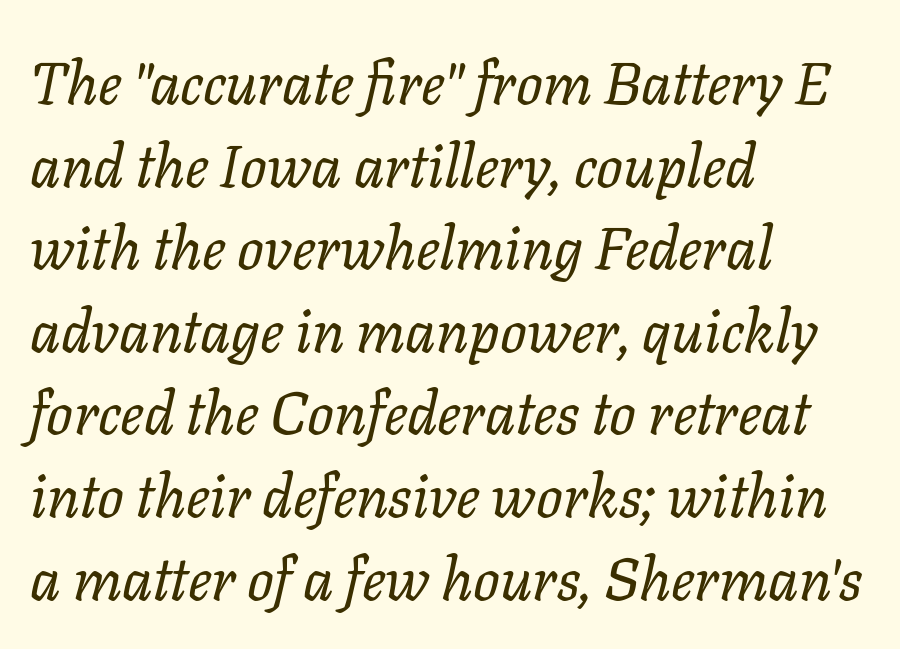
The lines in this sample share a left origin and differ only in where they stop. The lettering tilts uniformly, giving the passage an italic look. Descenders are the only things crossing below the line. Evenly set lines give the paragraph a standard silhouette. A typesetter would call this zero additional tracking. Note the varied advance widths — an 'i' is clearly narrower than an 'm'.
